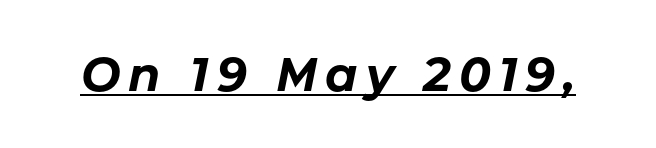
{"italic": "yes", "lean": "right", "slant_degrees": 11, "bold": "yes", "weight": "bold", "width": "normal", "stroke_contrast": "low", "x_height": "medium", "monospaced": "no", "underline": "yes", "glyph_px": 47}
